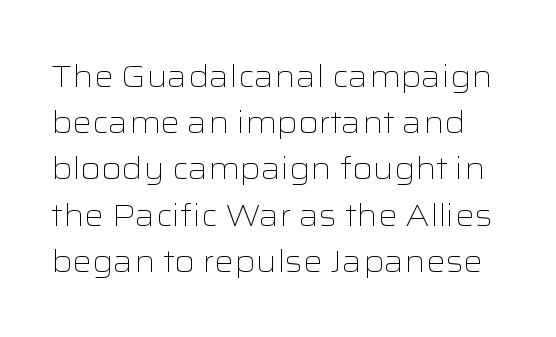
The passage shown is not bold in any degree. Descenders hang freely into open space. Default kerning and tracking; the words read as compact shapes. The typeface chosen for these lines omits serifs. Spacing verdict: proportional, widths tailored to each character.
